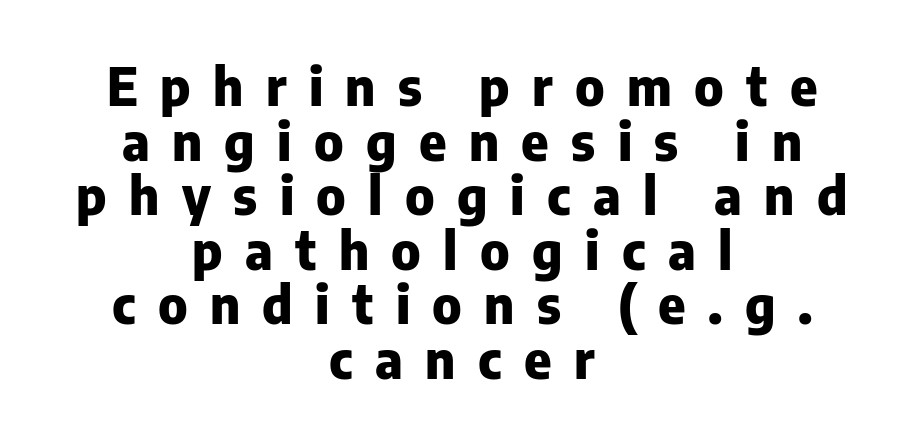
The image shows 52 px heavy sans-serif type, upright; set centered, tight line spacing (1.05x), unusually wide letter spacing (+0.43 em), not underlined; low stroke contrast and a medium x-height.
